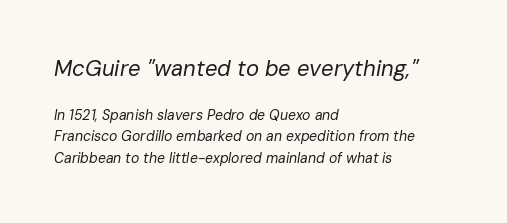
The image shows 22 px text type, italic (leaning right); set left-aligned, normal line spacing (1.55x), normal letter spacing, not underlined; the first (top) block is 1.57x larger.
